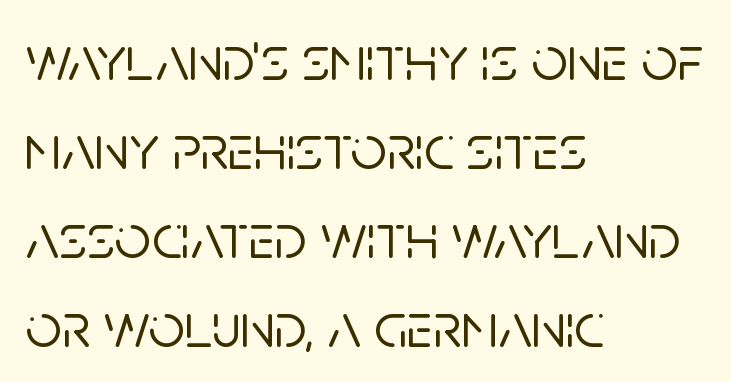
The rendering keeps characters at their native spacing. No italicization has been applied; the sample stays upright. Summary of vertical rhythm: regular, with standard interline spacing. The passage shown is not underscored anywhere. Reading down the block, your eye returns to a fixed left position each line. Varying glyph widths throughout — classic text-font behaviour.
